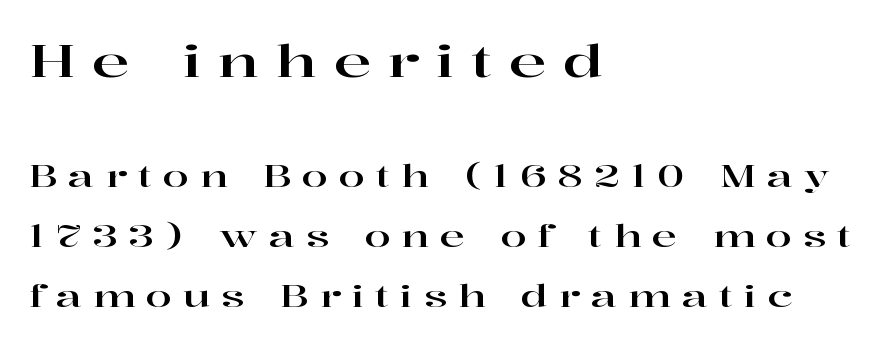
A classic flush-left, rag-right setting is used for this passage. Yep, those are serifs on the letters. This block would shrink considerably if given ordinary leading; it's expanded now. A bare baseline throughout the passage.
